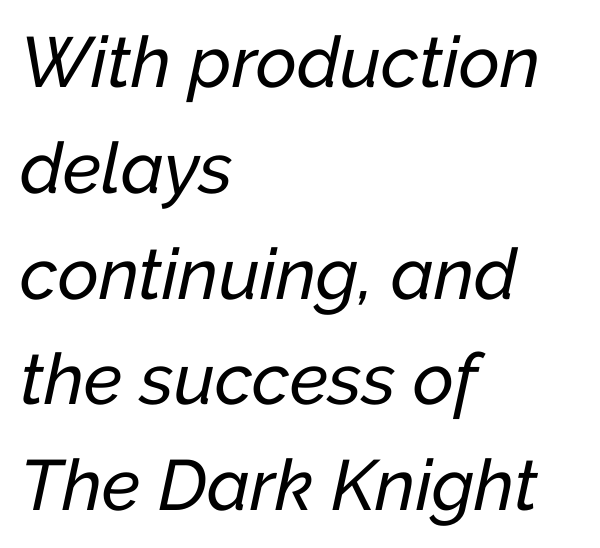
{"italic": "yes", "lean": "right", "slant_degrees": 12, "width": "normal", "stroke_contrast": "low", "x_height": "medium", "monospaced": "no", "underline": "no", "align": "left", "line_spacing": "normal", "line_spacing_ratio": 1.49, "letter_spacing": "normal", "letter_spacing_em": 0.0, "glyph_px": 71}
